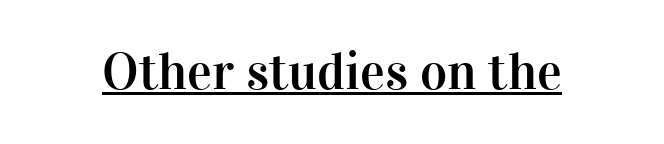
The image shows 52 px serif type, upright; set normal letter spacing, underlined; high stroke contrast and a medium x-height.
